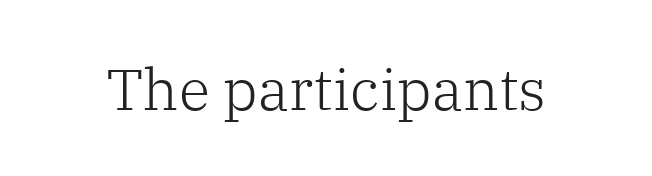
The weight would be labelled regular, book, light, or lighter still. Clear beneath every line of the passage. Characters remain perfectly vertical along every line. Each letter's strokes conclude with small projecting serifs. The letters sit at their default tracking, neither squeezed nor spread. Character widths vary here, with narrow letters taking less room than wide ones.
